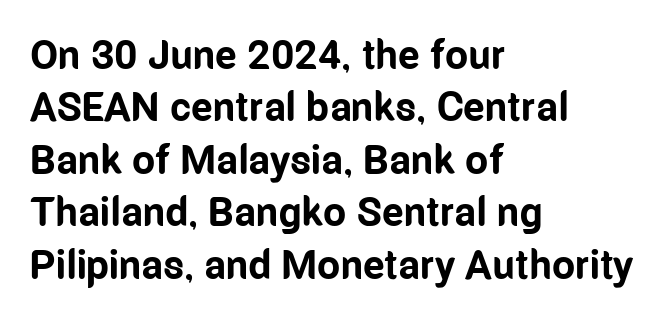
The image shows 41 px bold, condensed sans-serif type, upright; set left-aligned, normal line spacing (1.28x), normal letter spacing, not underlined; low stroke contrast and a medium x-height.
